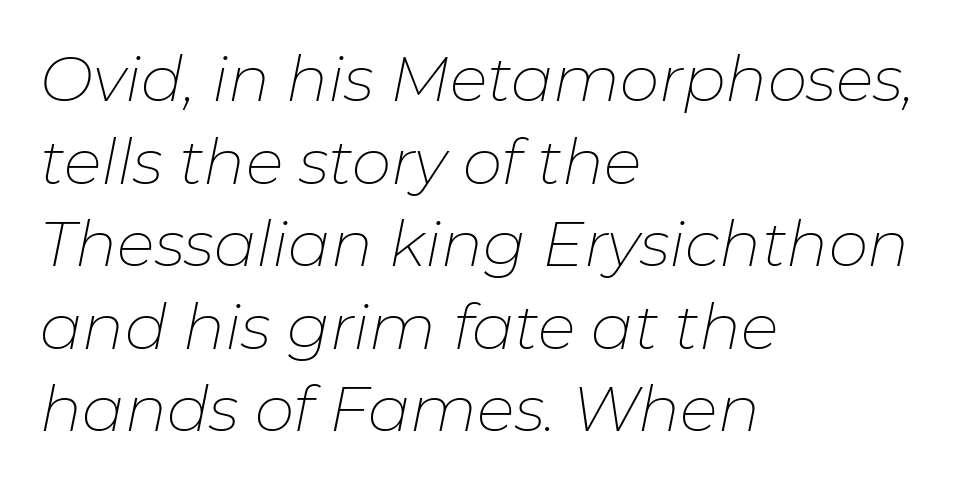
The image shows 63 px thin type, italic (leaning right); set left-aligned, normal line spacing (1.31x), normal letter spacing, not underlined; low stroke contrast and a medium x-height.
